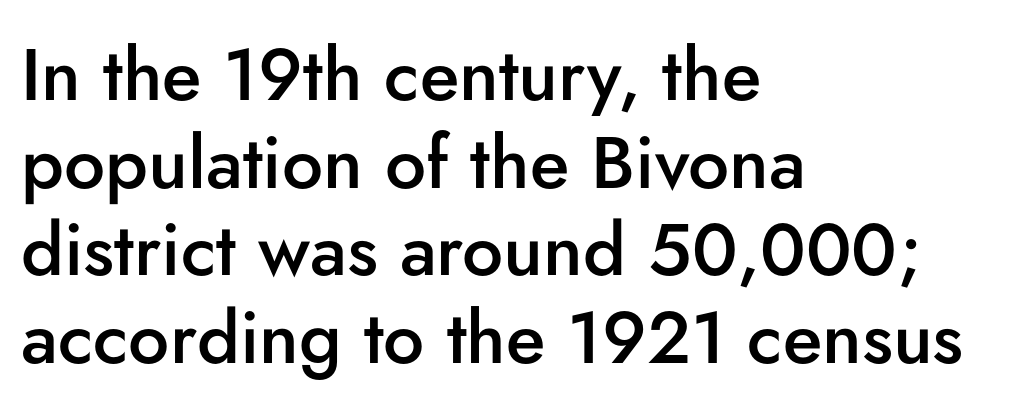
Q: Is the text bold? A: Semi-bold.
Q: Is the text italic (slanted)? A: No, it is upright.
Q: Is the typeface a serif or a sans-serif typeface? A: Sans-serif.
Q: Is the text underlined? A: No.
Q: How is the paragraph aligned? A: Left-aligned.
Q: Is the spacing between letters normal or unusually wide? A: Normal.
Q: Width (condensed, normal, or wide)? A: Normal.
Q: Stroke contrast? A: Low.
Q: x-height? A: Small.
Q: Monospaced? A: No.
